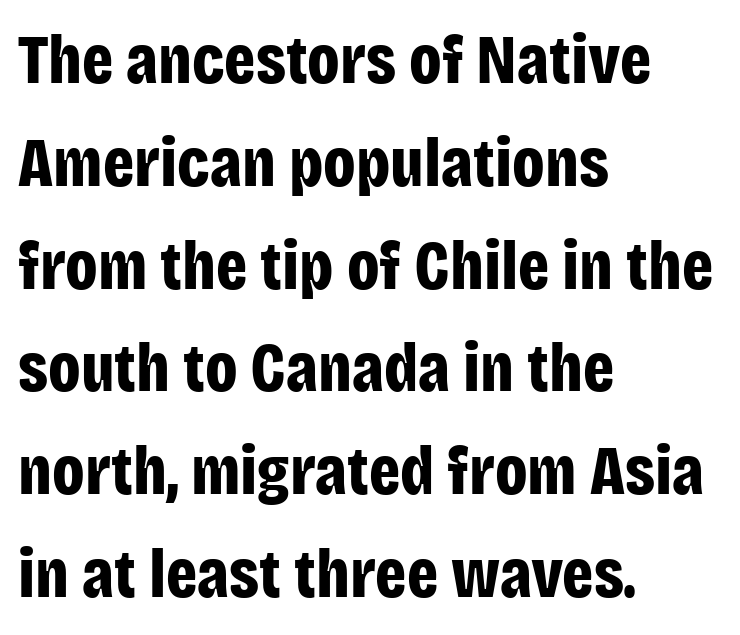
This sample uses plain, unmodified letter spacing. Only glyphs here, with clear space below each row. Students, this is bold: see how much ink each stroke carries. Upright lettering throughout. Serif or sans? Sans — the stroke terminals are bare. Leftover space on each line is placed entirely after the last word.
